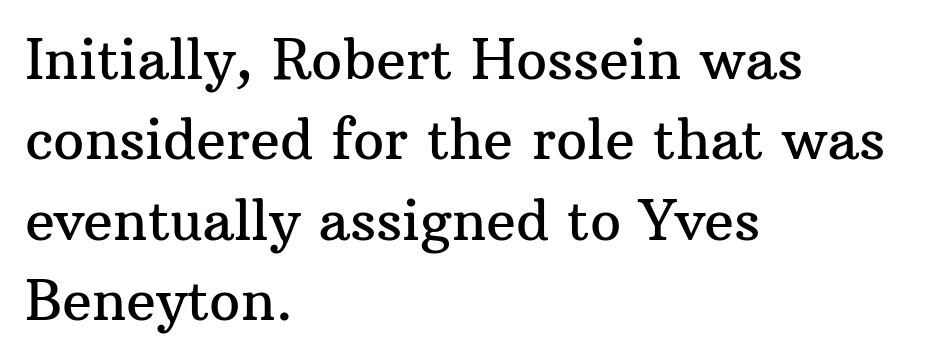
{"serif": "yes", "italic": "no", "width": "normal", "stroke_contrast": "medium", "x_height": "medium", "monospaced": "no", "underline": "no", "align": "left", "line_spacing": "normal", "line_spacing_ratio": 1.46, "letter_spacing": "normal", "letter_spacing_em": 0.0, "glyph_px": 55}
